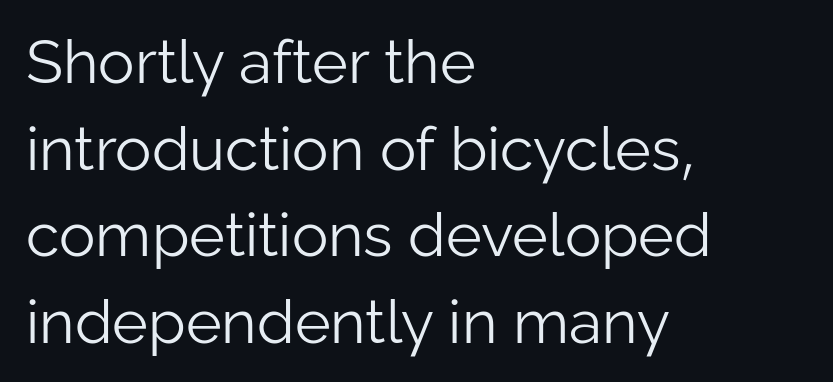
Note the varied advance widths — an 'i' is clearly narrower than an 'm'. The font sits on the lighter half of the weight spectrum, regular included. Characters follow at the spacing the type designer built in. Check under the words: just untouched page.
